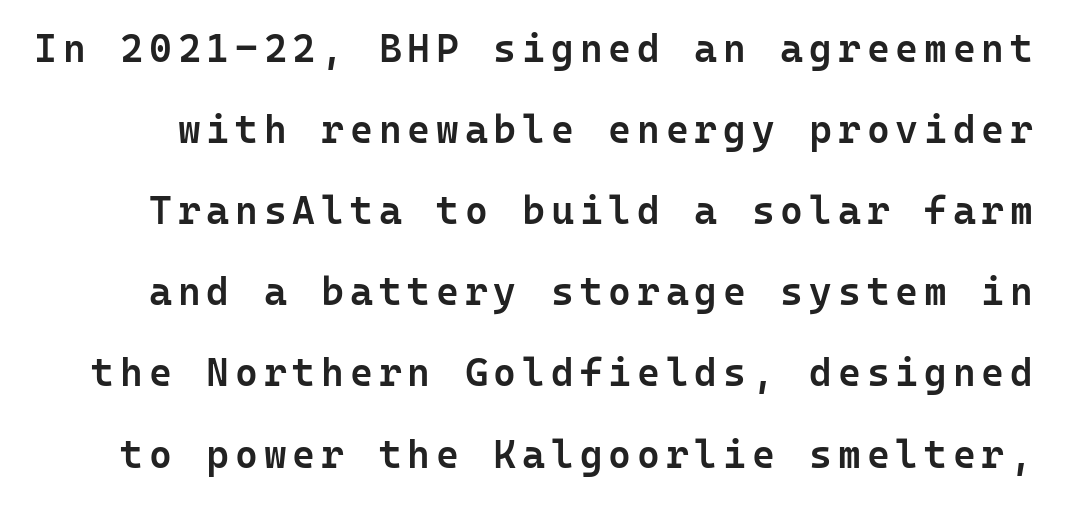
Q: Is the text bold? A: Semi-bold.
Q: Is the text italic (slanted)? A: No, it is upright.
Q: Is the typeface a serif or a sans-serif typeface? A: Sans-serif.
Q: Is the text underlined? A: No.
Q: Is the spacing between lines tight, normal or loose? A: Loose.
Q: Width (condensed, normal, or wide)? A: Normal.
Q: Stroke contrast? A: Low.
Q: x-height? A: Medium.
Q: Monospaced? A: Yes.
